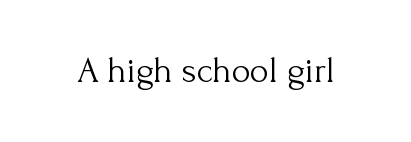
Think of a printed novel: that variable character pitch is what you see here. The specimen reads as upright at a glance. Font category for this specimen: serif. No extra ink here — the face is not bold. Tracking here is standard; glyphs follow each other at the usual distance.
